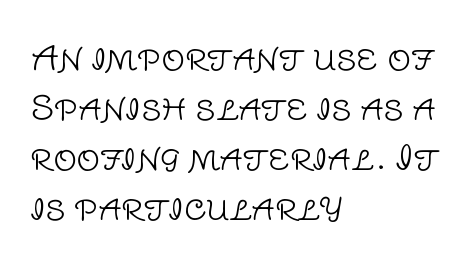
The image shows 33 px light sans-serif type; set left-aligned, normal line spacing (1.52x), normal letter spacing, not underlined; low stroke contrast and a large x-height.
